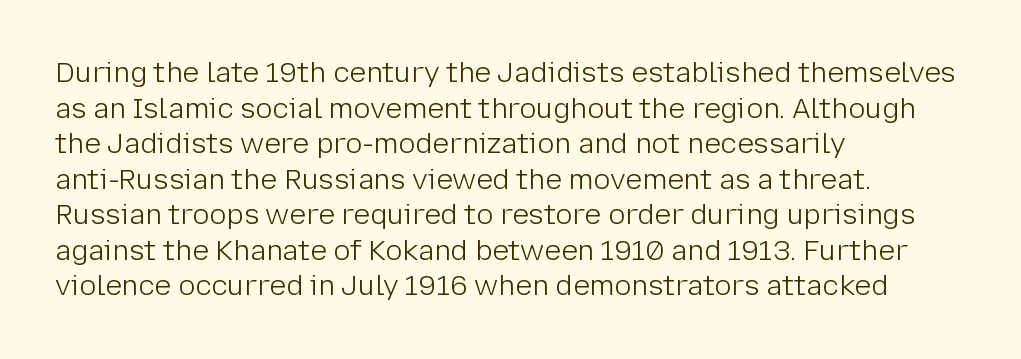
The horizontal fit of the characters is conventional and even. Left-aligned paragraph, ragged on the right. No word sits above an underline. Note the varied advance widths — an 'i' is clearly narrower than an 'm'.
